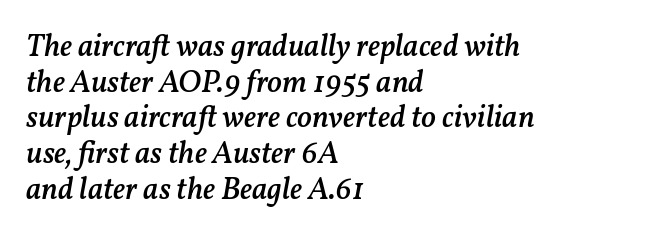
Note the varied advance widths — an 'i' is clearly narrower than an 'm'. Successive baselines arrive quickly, one right under another. Check the space under the baseline: it is left empty. Line beginnings align vertically; line endings do not. How heavy is the stroke? Medium-heavy — a semibold, shy of bold.
